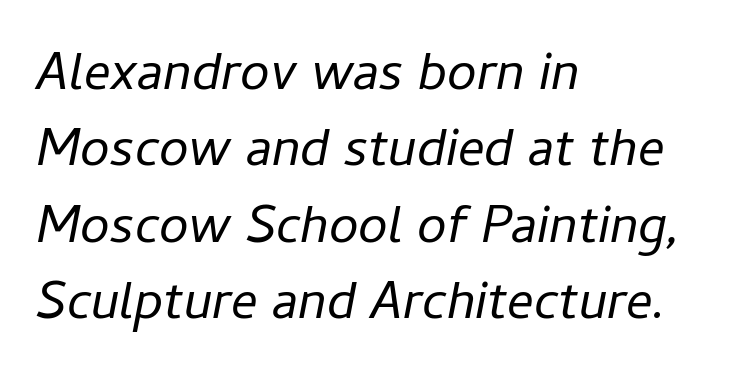
The image shows 53 px regular-weight type, italic (leaning right); set left-aligned, normal line spacing (1.44x), normal letter spacing, not underlined; low stroke contrast and a medium x-height.
